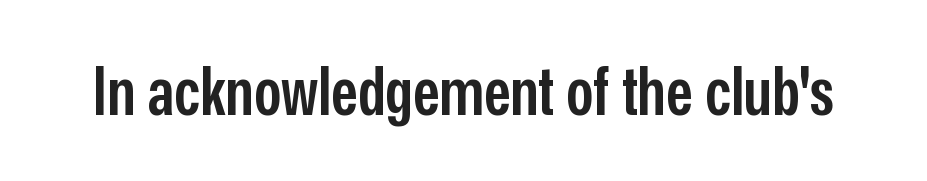
{"serif": "no", "italic": "no", "bold": "semi", "weight": "semibold", "width": "condensed", "stroke_contrast": "low", "x_height": "medium", "monospaced": "no", "underline": "no", "letter_spacing": "normal", "letter_spacing_em": 0.0, "glyph_px": 67}
